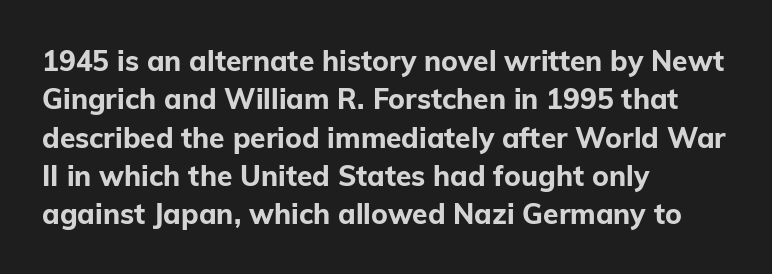
Q: Is the text bold? A: Yes.
Q: Is the text italic (slanted)? A: No, it is upright.
Q: Is the typeface a serif or a sans-serif typeface? A: Sans-serif.
Q: Is the text underlined? A: No.
Q: How is the paragraph aligned? A: Left-aligned.
Q: Is the spacing between letters normal or unusually wide? A: Normal.
Q: Is the spacing between lines tight, normal or loose? A: Normal.
Q: Width (condensed, normal, or wide)? A: Normal.
Q: Stroke contrast? A: Low.
Q: x-height? A: Medium.
Q: Monospaced? A: No.
